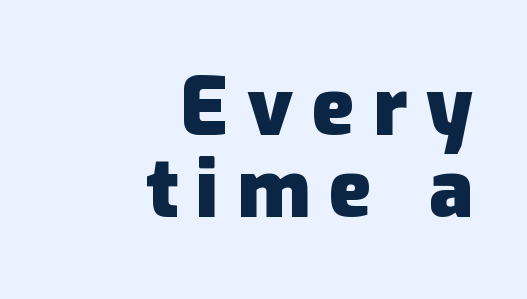
Look at the bottom of the vertical strokes: they stop flat, with no serifs. Is the letter spacing exaggerated? Yes — the characters are pushed far apart. Rendered with straight, roman letterforms. Every row of glyphs terminates at an identical x-position on the right. This sample trades vertical openness for compactness between lines.
